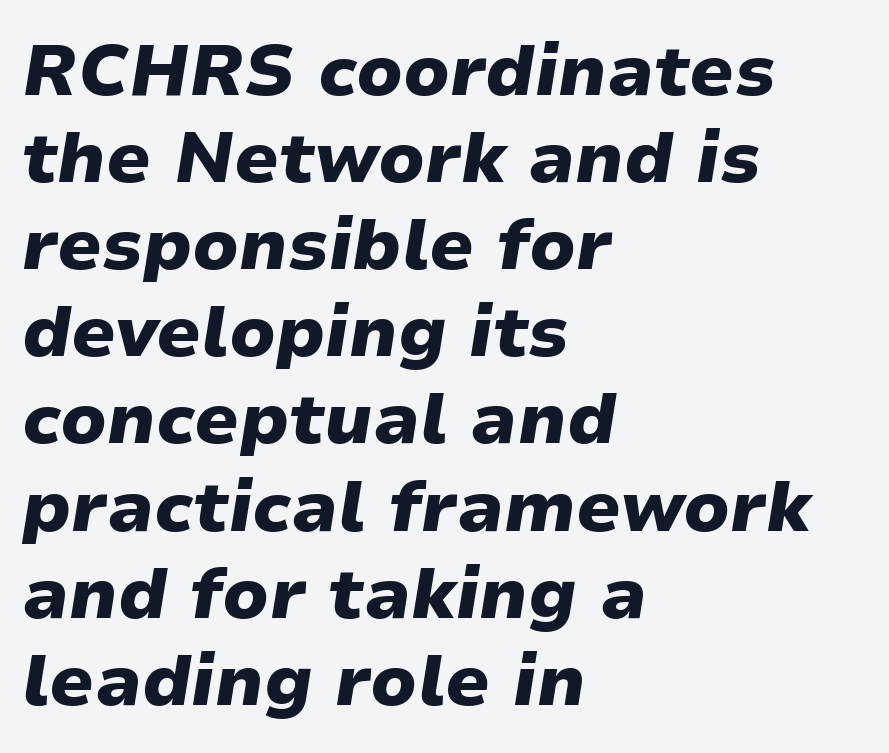
The image shows 72 px heavy type, italic (leaning right); set left-aligned, line spacing 1.21x, normal letter spacing, not underlined; low stroke contrast and a medium x-height.
